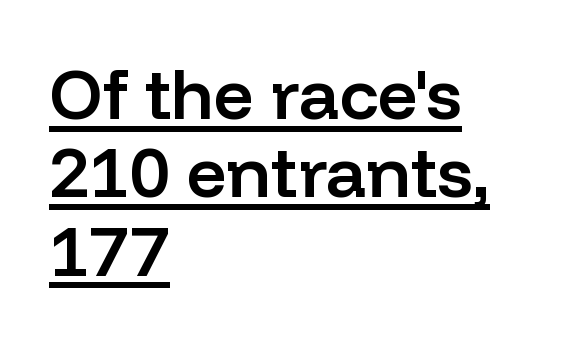
The image shows 70 px semibold sans-serif type, upright; set left-aligned, tight line spacing (1.12x), normal letter spacing, underlined; low stroke contrast and a medium x-height.
